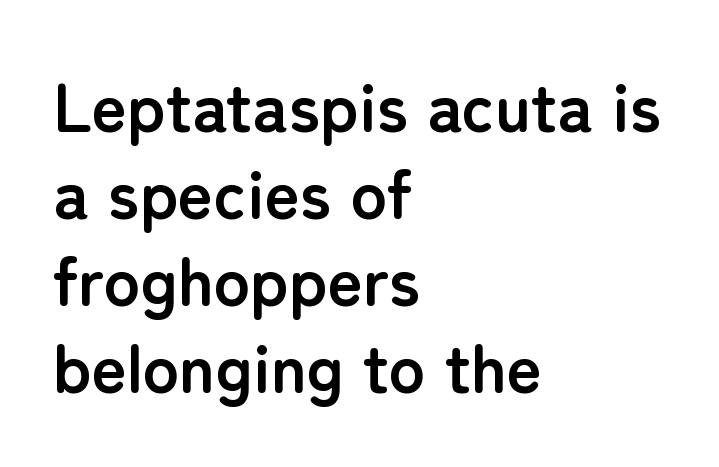
The image shows 68 px semibold sans-serif type, upright; set left-aligned, normal line spacing (1.28x), normal letter spacing, not underlined; low stroke contrast and a medium x-height.
